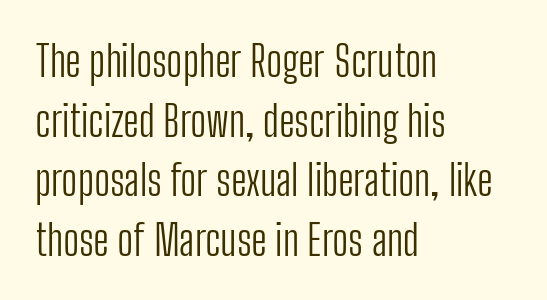
Stem width sits at or under what a default text font uses. Students, note that the glyphs here touch the page at normal intervals. Nope, no serifs anywhere on these letters. Normally led — the rows are evenly, conventionally spaced. Horizontally, the lines are justified to the leading edge only. A bare baseline throughout the passage.
